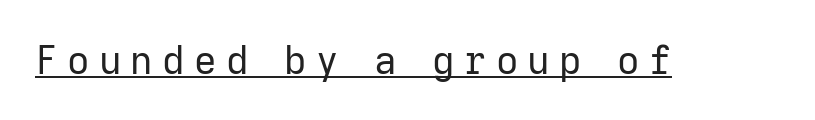
The image shows 39 px regular-weight sans-serif type, upright; set unusually wide letter spacing (+0.24 em), underlined; low stroke contrast and a medium x-height.
